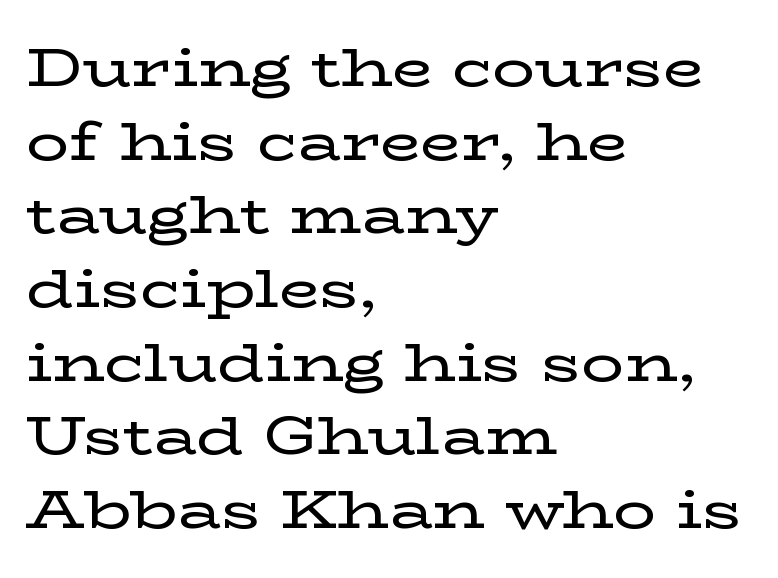
Q: Is the text italic (slanted)? A: No, it is upright.
Q: Is the typeface a serif or a sans-serif typeface? A: Serif.
Q: Is the text underlined? A: No.
Q: How is the paragraph aligned? A: Left-aligned.
Q: Is the spacing between letters normal or unusually wide? A: Normal.
Q: Is the spacing between lines tight, normal or loose? A: Normal.
Q: Width (condensed, normal, or wide)? A: Wide.
Q: Stroke contrast? A: Low.
Q: x-height? A: Medium.
Q: Monospaced? A: No.
